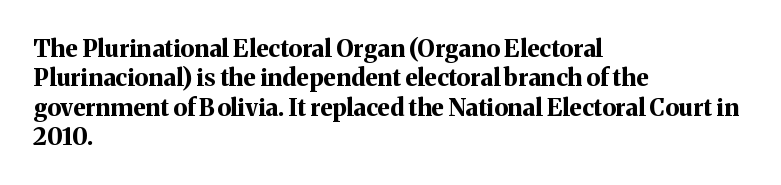
Check the space under the baseline: it is left empty. Words appear dense and cohesive because spacing is normal. Summary of weight: heavy, a full bold. Caption: multi-line text, flush left, ragged right.
